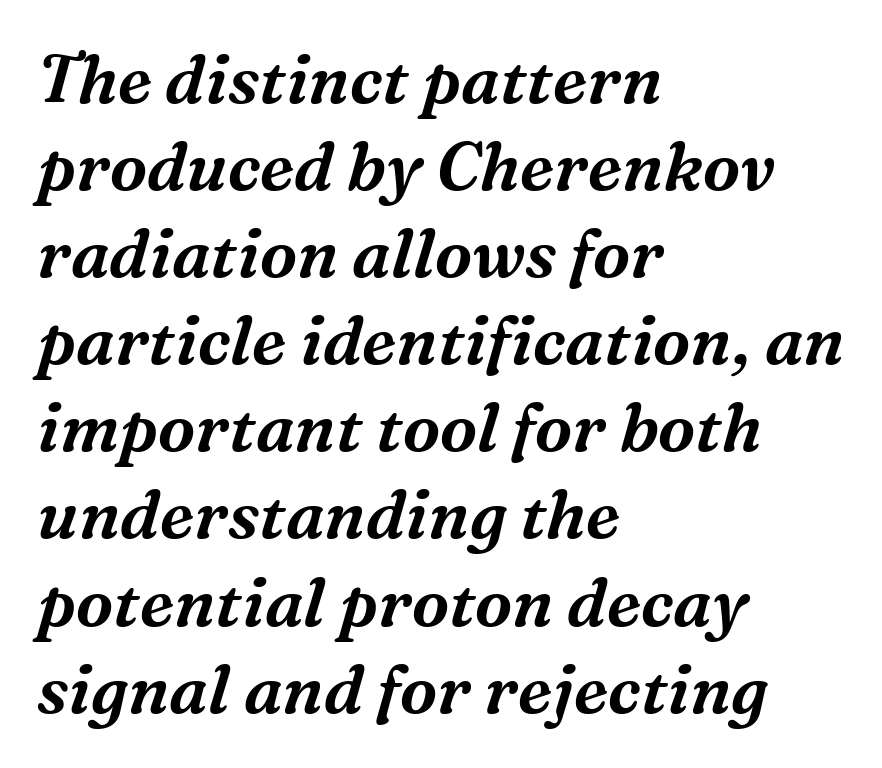
Q: Is the text italic (slanted)? A: Yes, it leans right by about 16 degrees.
Q: Is the typeface a serif or a sans-serif typeface? A: Serif.
Q: Is the text underlined? A: No.
Q: How is the paragraph aligned? A: Left-aligned.
Q: Is the spacing between letters normal or unusually wide? A: Normal.
Q: Is the spacing between lines tight, normal or loose? A: Normal.
Q: Width (condensed, normal, or wide)? A: Normal.
Q: Stroke contrast? A: Medium.
Q: x-height? A: Medium.
Q: Monospaced? A: No.
